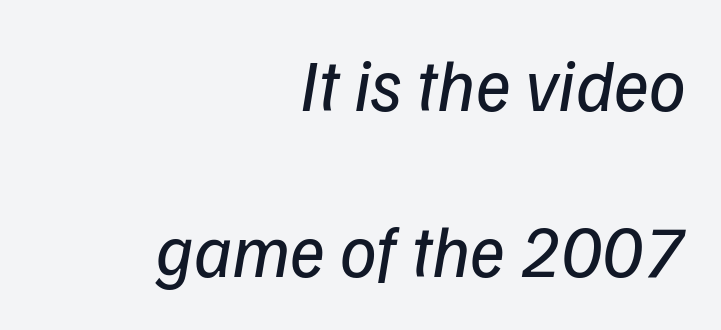
{"italic": "yes", "lean": "right", "slant_degrees": 9, "bold": "no", "weight": "regular", "width": "normal", "stroke_contrast": "low", "x_height": "medium", "monospaced": "no", "underline": "no", "align": "right", "line_spacing": "loose", "line_spacing_ratio": 2.27, "letter_spacing": "normal", "letter_spacing_em": 0.0, "glyph_px": 73}
